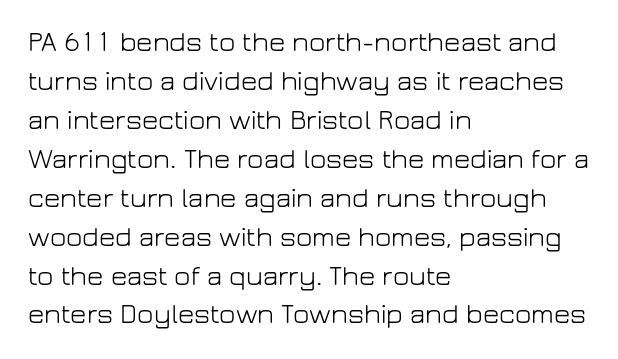
The image shows 28 px light sans-serif type, upright; set left-aligned, normal line spacing (1.39x), normal letter spacing, not underlined; low stroke contrast and a medium x-height.
